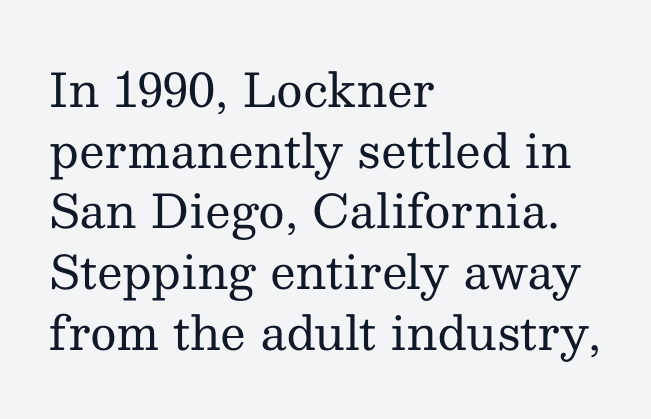
The image shows 46 px regular-weight serif type, upright; set left-aligned, normal line spacing (1.32x), normal letter spacing, not underlined; medium stroke contrast and a medium x-height.
